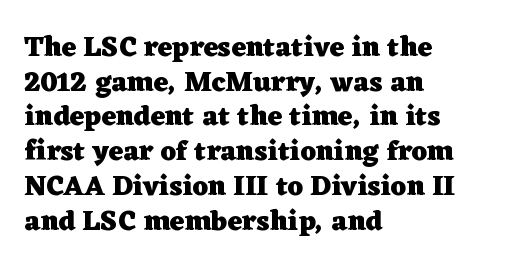
It's the straight-up-and-down kind of type. These lines stack with their left ends in a neat column. The typeface chosen for these lines features serifs. The type is set solid horizontally, with unmodified tracking. Caption: bold face, heavy strokes.
